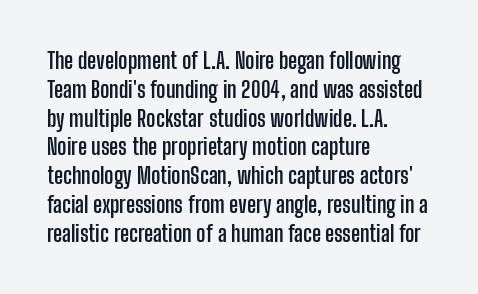
{"italic": "no", "bold": "yes", "underline": "no", "align": "left", "line_spacing": "normal", "line_spacing_ratio": 1.31, "letter_spacing": "normal", "letter_spacing_em": 0.0, "glyph_px": 22}
